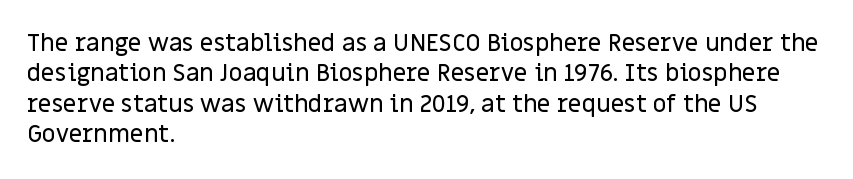
Q: Is the text italic (slanted)? A: No, it is upright.
Q: Is the text underlined? A: No.
Q: How is the paragraph aligned? A: Left-aligned.
Q: Is the spacing between letters normal or unusually wide? A: Normal.
Q: Is the spacing between lines tight, normal or loose? A: Normal.
